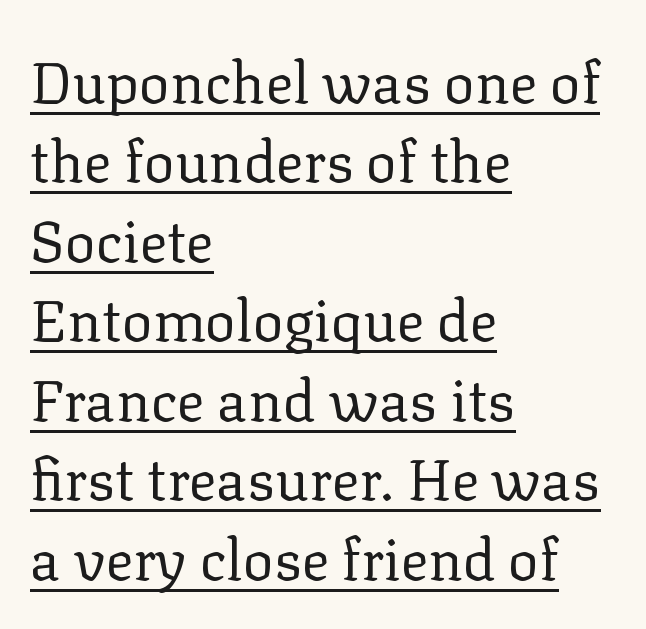
Q: Is the text bold? A: No.
Q: Is the text italic (slanted)? A: No, it is upright.
Q: Is the typeface a serif or a sans-serif typeface? A: Serif.
Q: Is the text underlined? A: Yes.
Q: How is the paragraph aligned? A: Left-aligned.
Q: Is the spacing between letters normal or unusually wide? A: Normal.
Q: Is the spacing between lines tight, normal or loose? A: Normal.
Q: Width (condensed, normal, or wide)? A: Normal.
Q: Stroke contrast? A: Low.
Q: x-height? A: Medium.
Q: Monospaced? A: No.
